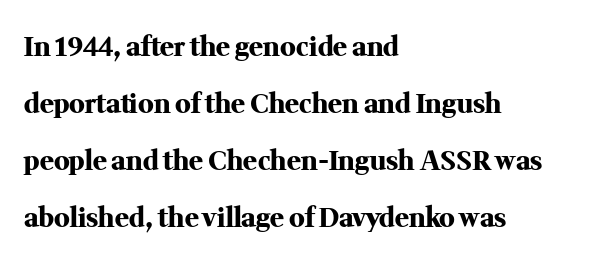
Q: Is the text bold? A: Yes.
Q: Is the text italic (slanted)? A: No, it is upright.
Q: Is the text underlined? A: No.
Q: How is the paragraph aligned? A: Left-aligned.
Q: Is the spacing between letters normal or unusually wide? A: Normal.
Q: Is the spacing between lines tight, normal or loose? A: Loose.
